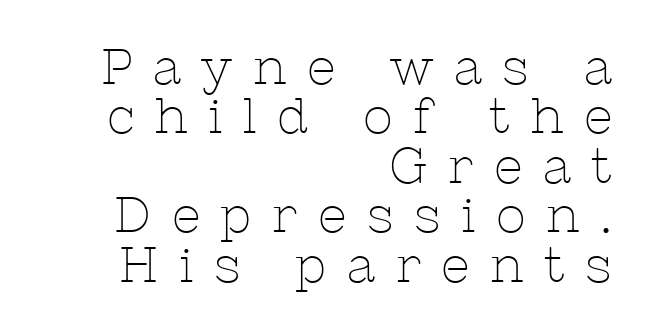
{"serif": "yes", "italic": "no", "bold": "no", "weight": "thin", "width": "normal", "stroke_contrast": "low", "x_height": "medium", "monospaced": "no", "underline": "no", "align": "right", "line_spacing": "tight", "line_spacing_ratio": 0.99, "letter_spacing": "wide", "letter_spacing_em": 0.41, "glyph_px": 50}
